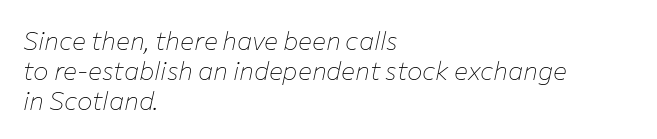
{"italic": "yes", "lean": "right", "slant_degrees": 12, "bold": "no", "underline": "no", "align": "left", "line_spacing": "tight", "line_spacing_ratio": 1.15, "letter_spacing": "normal", "letter_spacing_em": 0.0, "glyph_px": 26}
